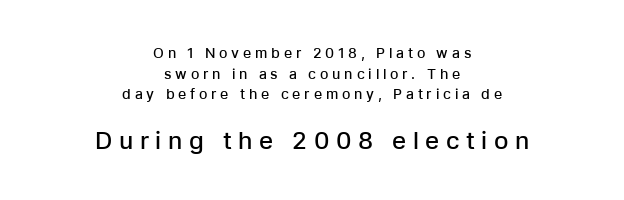
Q: Is the text bold? A: Semi-bold.
Q: Is the text italic (slanted)? A: No, it is upright.
Q: Is the text underlined? A: No.
Q: How is the paragraph aligned? A: Centered.
Q: Is the spacing between letters normal or unusually wide? A: Unusually wide.
Q: Is the spacing between lines tight, normal or loose? A: Normal.
Q: Which block of text is set in a larger size, the first (top) or the second (bottom)? A: The second (bottom) one.
